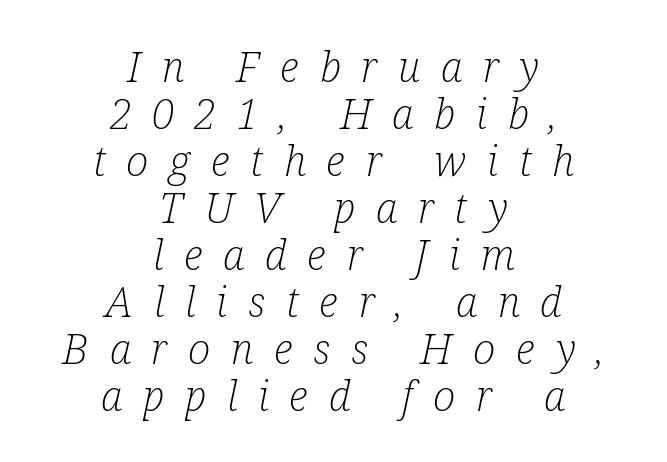
Typeset on center — no edge is straight. The rendering uses a small line-height, squeezing the rows. The designer went with a serif here, giving each stem small feet. Between one letter and the next there's a generous, obvious gap. Check the space under the baseline: it is left empty. Stroke thickness stays within the range of a standard reading face or lighter.
